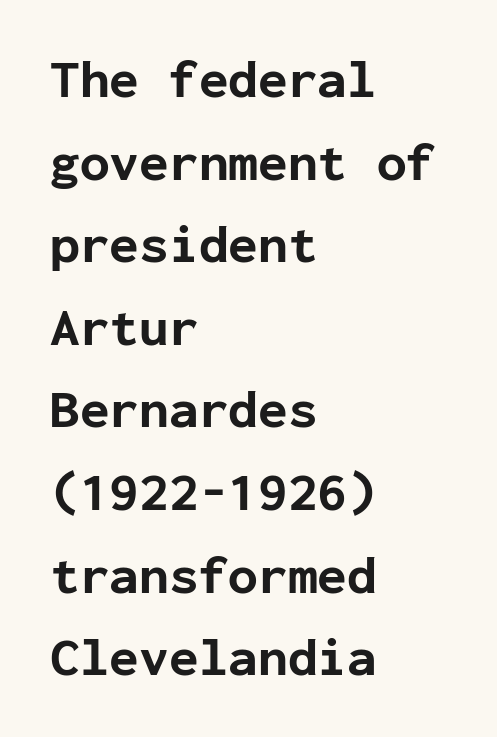
A normal amount of white space separates one row of letters from the next. The gap between lines stays unmarked. Italic? Not at all — the glyphs are vertical. This sample is left-justified, so line endings fall wherever the words run out. Weight check: bold — yes, fully.
